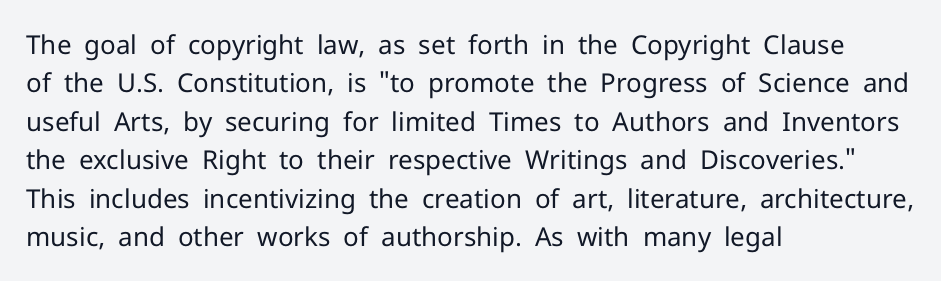
Q: Is the text bold? A: No.
Q: Is the text italic (slanted)? A: No, it is upright.
Q: Is the text underlined? A: No.
Q: How is the paragraph aligned? A: Left-aligned.
Q: Is the spacing between letters normal or unusually wide? A: Normal.
Q: Is the spacing between lines tight, normal or loose? A: Normal.
